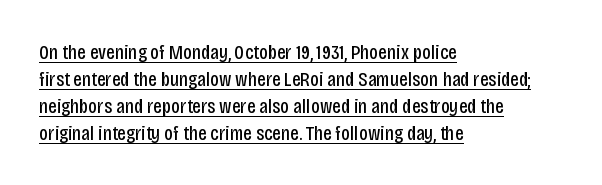
Q: Is the text bold? A: No.
Q: Is the text italic (slanted)? A: No, it is upright.
Q: Is the text underlined? A: Yes.
Q: How is the paragraph aligned? A: Left-aligned.
Q: Is the spacing between letters normal or unusually wide? A: Normal.
Q: Is the spacing between lines tight, normal or loose? A: Normal.
